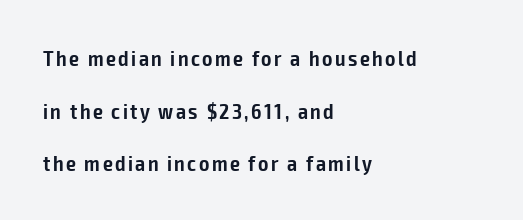
{"italic": "no", "bold": "semi", "underline": "no", "align": "left", "line_spacing": "loose", "line_spacing_ratio": 2.39, "glyph_px": 22}
